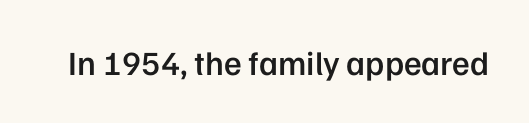
Here the designer chose a conventional face with non-uniform glyph widths. Bold? Not quite — semibold, heavier than regular but stopping short. This sample uses an upright cut, with every glyph sitting square on the baseline. The space beneath each line is pristine and unruled. The face used here is a sans, in the tradition of grotesques and geometrics.
